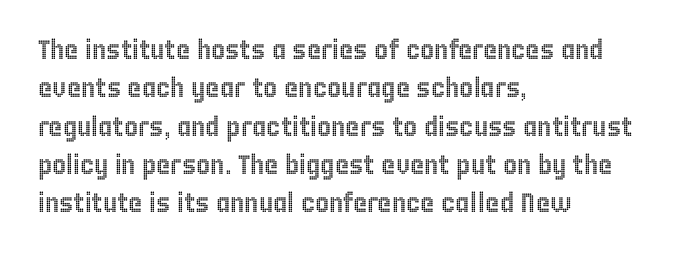
{"italic": "no", "underline": "no", "align": "left", "line_spacing": "normal", "line_spacing_ratio": 1.42, "letter_spacing": "normal", "letter_spacing_em": 0.0, "glyph_px": 27}
